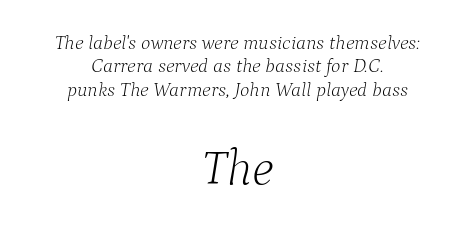
{"serif": "yes", "italic": "yes", "lean": "right", "slant_degrees": 9, "bold": "no", "weight": "light", "width": "normal", "stroke_contrast": "low", "x_height": "medium", "monospaced": "no", "underline": "no", "align": "center", "line_spacing_ratio": 1.17, "letter_spacing": "normal", "letter_spacing_em": 0.0, "larger_block": "second", "size_ratio": 2.5, "glyph_px": 50}
